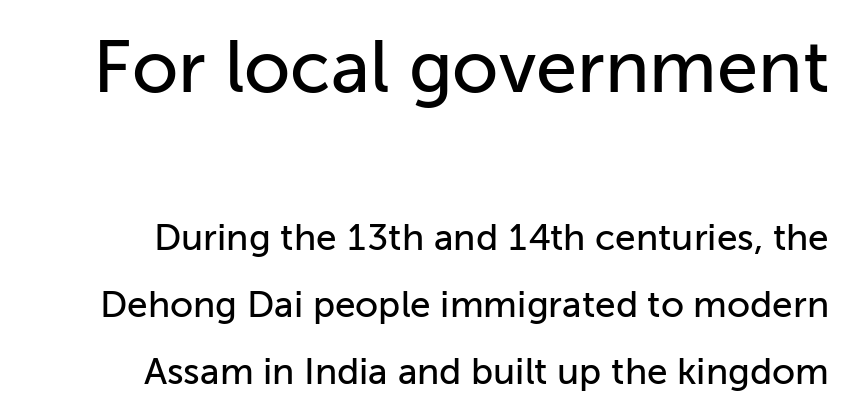
Q: Is the text italic (slanted)? A: No, it is upright.
Q: Is the typeface a serif or a sans-serif typeface? A: Sans-serif.
Q: Is the text underlined? A: No.
Q: How is the paragraph aligned? A: Right-aligned.
Q: Is the spacing between letters normal or unusually wide? A: Normal.
Q: Which block of text is set in a larger size, the first (top) or the second (bottom)? A: The first (top) one.
Q: Width (condensed, normal, or wide)? A: Normal.
Q: Stroke contrast? A: Low.
Q: x-height? A: Medium.
Q: Monospaced? A: No.
